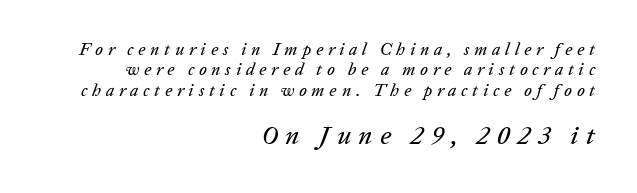
The image shows 26 px text type, italic (leaning right); set right-aligned, line spacing 1.2x, unusually wide letter spacing (+0.28 em), not underlined; the second (bottom) block is 1.53x larger.
